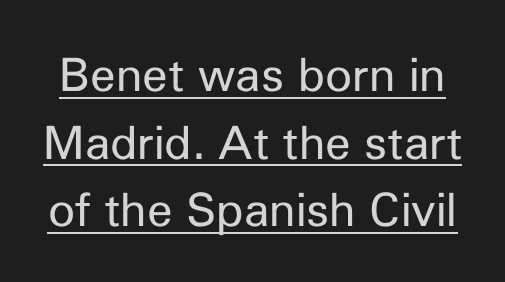
Short note: letters normally spaced. Tall strokes in this sample are plumb rather than angled. Observe the absence of serifs on each vertical stroke in this sample. Reading down the column, the eye jumps a familiar distance to each next line. The letters advance in unequal steps, a hallmark of proportional type.
